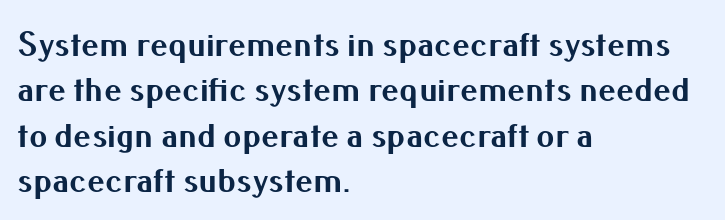
The lettering stays uniformly vertical, giving the passage a roman look. The space directly below the letters is spotless. Evenly set lines give the paragraph a standard silhouette. Layout note: lines flush left. Set as a true bold cut, around the 700 mark. Words appear dense and cohesive because spacing is normal.
